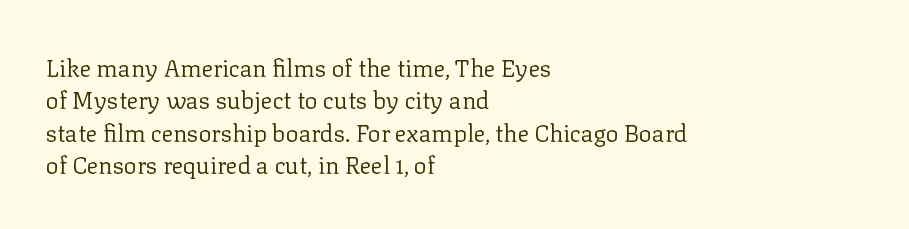
Q: Is the text bold? A: No.
Q: Is the text italic (slanted)? A: No, it is upright.
Q: Is the text underlined? A: No.
Q: How is the paragraph aligned? A: Left-aligned.
Q: Is the spacing between letters normal or unusually wide? A: Normal.
Q: Is the spacing between lines tight, normal or loose? A: Normal.
